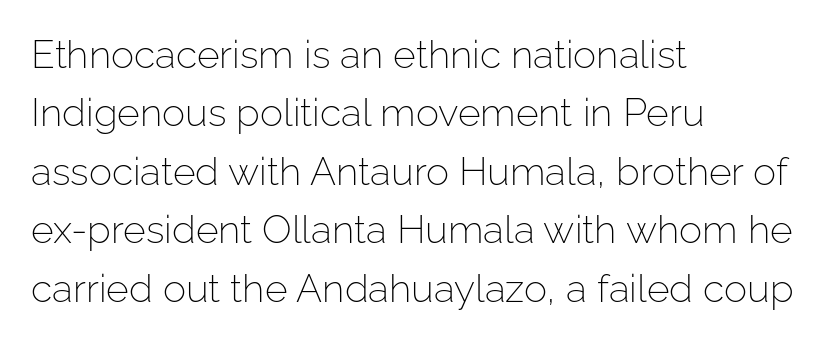
The image shows 39 px light sans-serif type, upright; set left-aligned, normal line spacing (1.5x), normal letter spacing, not underlined; low stroke contrast and a medium x-height.
